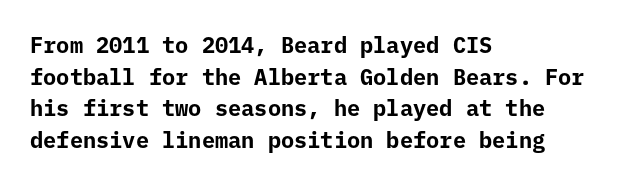
Q: Is the text bold? A: Yes.
Q: Is the text italic (slanted)? A: No, it is upright.
Q: Is the text underlined? A: No.
Q: How is the paragraph aligned? A: Left-aligned.
Q: Is the spacing between letters normal or unusually wide? A: Normal.
Q: Is the spacing between lines tight, normal or loose? A: Normal.
